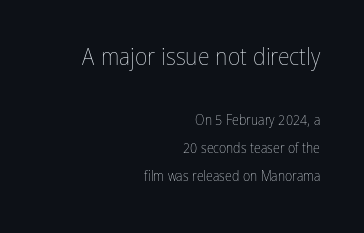
Rows of type keep a wide berth in the vertical direction. The weight would be labelled regular, book, light, or lighter still. The compositor pushed each line to the right boundary. Look at the tracking — it's just the regular setting, nothing added.
